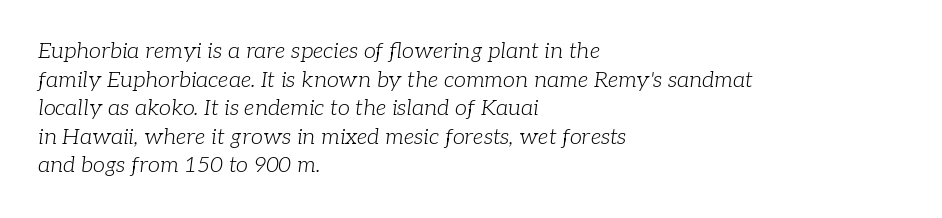
{"italic": "yes", "lean": "right", "slant_degrees": 7, "bold": "no", "underline": "no", "align": "left", "line_spacing": "normal", "line_spacing_ratio": 1.3, "letter_spacing": "normal", "letter_spacing_em": 0.0, "glyph_px": 22}
